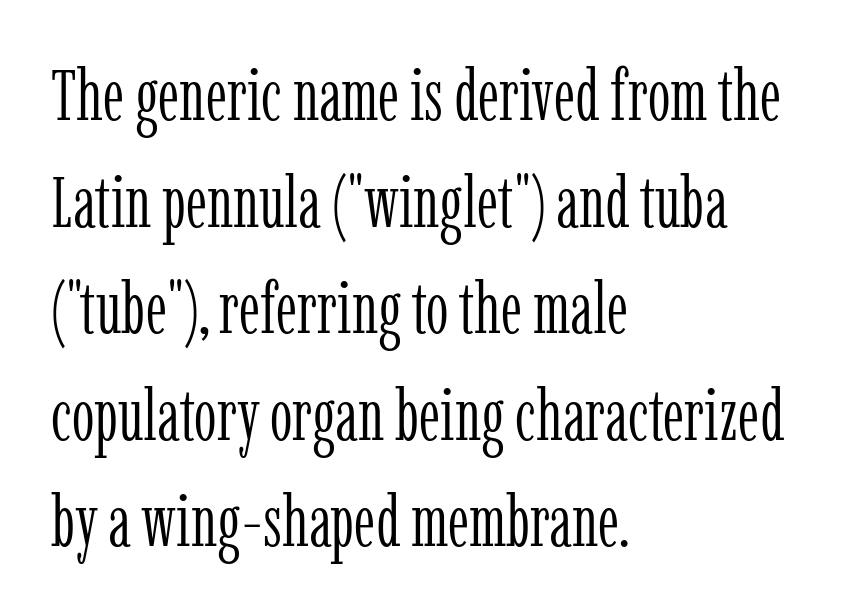
Q: Is the text bold? A: No.
Q: Is the text italic (slanted)? A: No, it is upright.
Q: Is the typeface a serif or a sans-serif typeface? A: Serif.
Q: Is the text underlined? A: No.
Q: How is the paragraph aligned? A: Left-aligned.
Q: Is the spacing between letters normal or unusually wide? A: Normal.
Q: Is the spacing between lines tight, normal or loose? A: Normal.
Q: Width (condensed, normal, or wide)? A: Condensed.
Q: Stroke contrast? A: Low.
Q: x-height? A: Medium.
Q: Monospaced? A: No.
